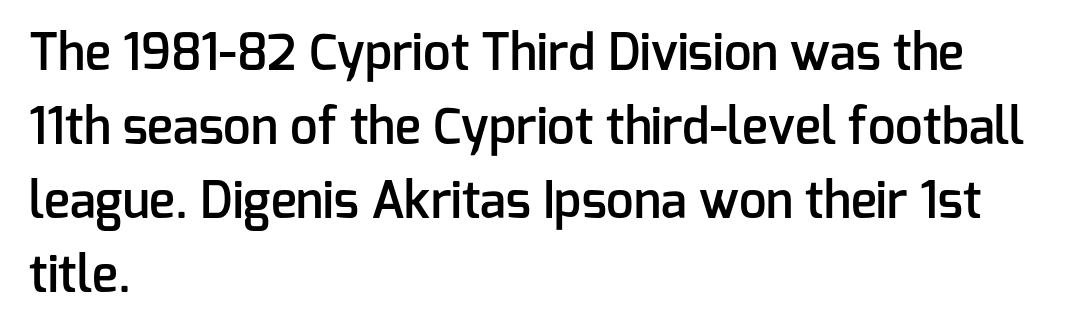
The rendering uses a semibold face; strokes are thickened but not to full bold. The paragraph has a hard left edge and a soft right edge. Type without underlining. These lines keep a tight, regular rhythm from letter to letter.
